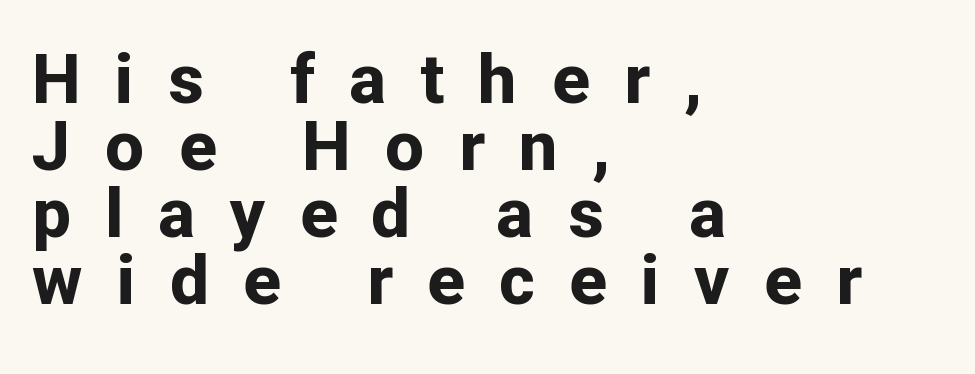
Q: Is the text bold? A: Yes.
Q: Is the text italic (slanted)? A: No, it is upright.
Q: Is the typeface a serif or a sans-serif typeface? A: Sans-serif.
Q: Is the text underlined? A: No.
Q: How is the paragraph aligned? A: Left-aligned.
Q: Is the spacing between letters normal or unusually wide? A: Unusually wide.
Q: Is the spacing between lines tight, normal or loose? A: Tight.
Q: Width (condensed, normal, or wide)? A: Normal.
Q: Stroke contrast? A: Low.
Q: x-height? A: Medium.
Q: Monospaced? A: No.
